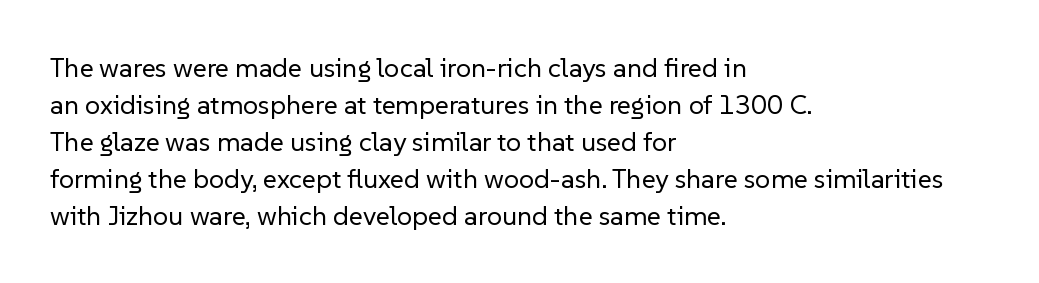
Reading down the block, your eye returns to a fixed left position each line. Tall strokes in this sample are plumb rather than angled. The rendering uses a moderate line-height, typical for paragraphs. This is not heavy type; no bold has been used. Any mark beneath the type? The region is blank. Each word holds together tightly as a unit, with standard inter-letter gaps.
